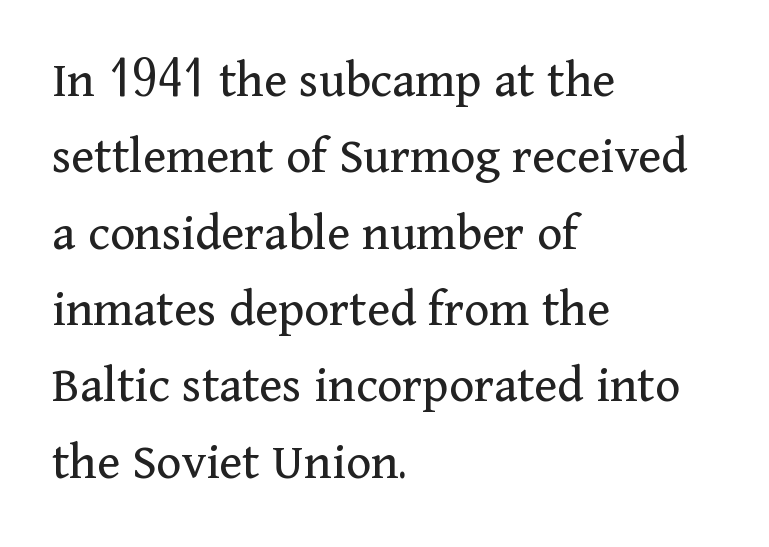
{"serif": "yes", "italic": "no", "bold": "no", "weight": "regular", "width": "normal", "stroke_contrast": "medium", "x_height": "medium", "monospaced": "no", "underline": "no", "align": "left", "line_spacing": "normal", "line_spacing_ratio": 1.44, "letter_spacing": "normal", "letter_spacing_em": 0.0, "glyph_px": 53}
